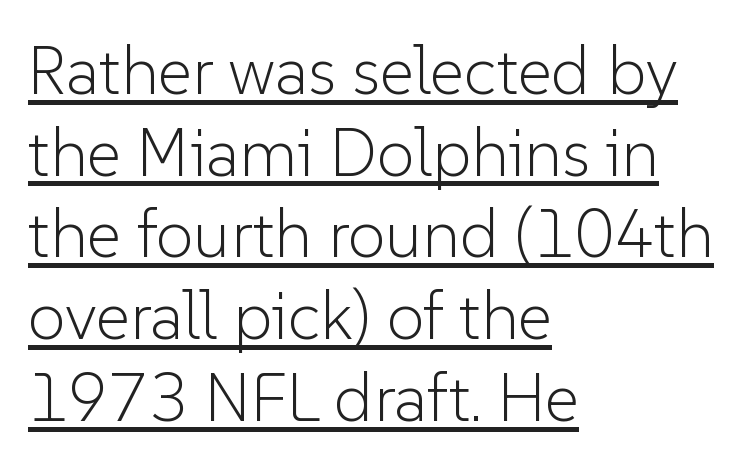
The image shows 67 px light sans-serif type, upright; set left-aligned, line spacing 1.22x, normal letter spacing, underlined; low stroke contrast and a medium x-height.
